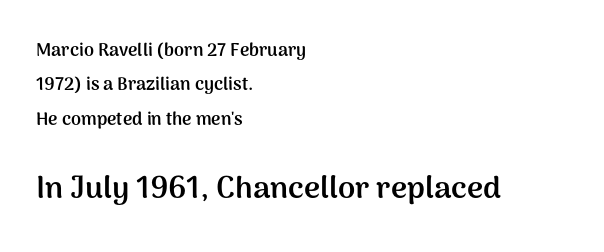
Its strokes are broad and dark, the hallmark of bold type. Characters follow at the spacing the type designer built in. Character widths vary here, with narrow letters taking less room than wide ones. Underlining? Definitely not there. Airy leading.
